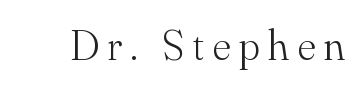
The image shows 43 px light serif type, upright; set unusually wide letter spacing (+0.2 em), not underlined; medium stroke contrast and a small x-height.
